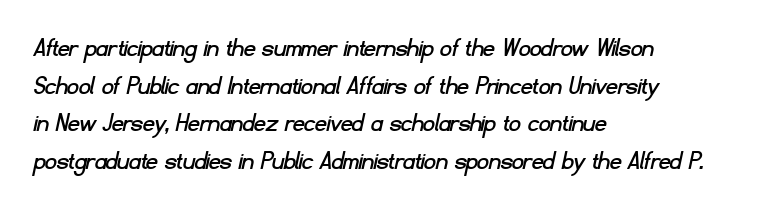
{"serif": "no", "width": "normal", "stroke_contrast": "low", "x_height": "small", "monospaced": "no", "underline": "no", "align": "left", "line_spacing": "normal", "line_spacing_ratio": 1.34, "letter_spacing": "normal", "letter_spacing_em": 0.0, "glyph_px": 28}
